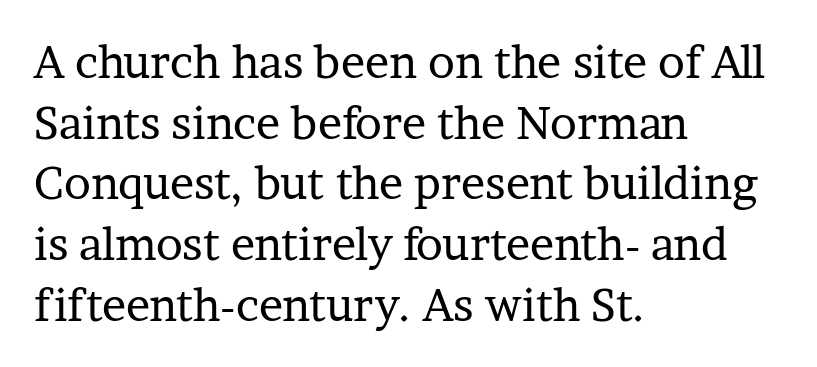
The image shows 45 px regular-weight serif type, upright; set left-aligned, normal line spacing (1.35x), normal letter spacing, not underlined; low stroke contrast and a medium x-height.
